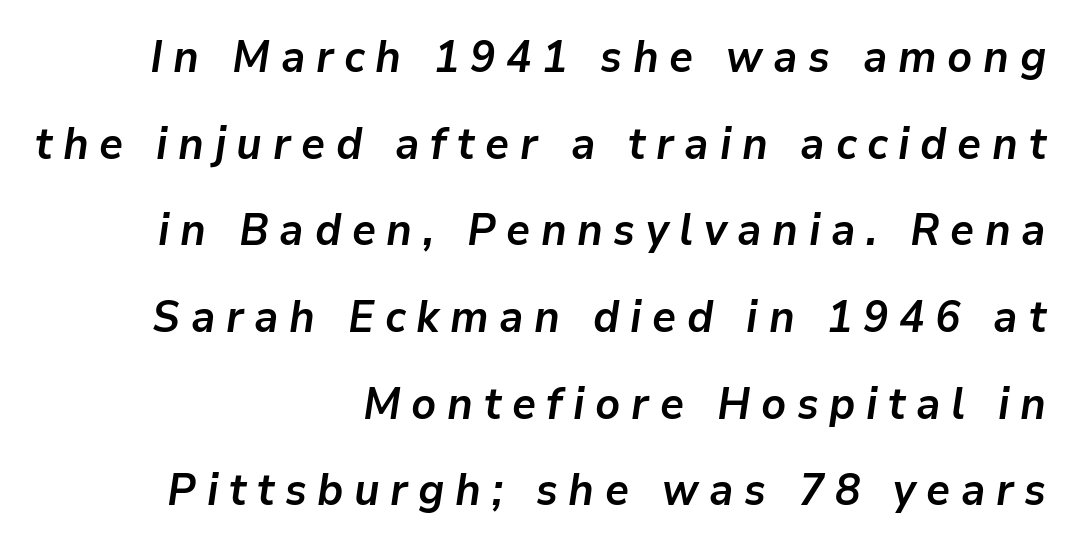
The image shows 44 px semibold type, italic (leaning right); set right-aligned, loose line spacing (1.97x), unusually wide letter spacing (+0.24 em), not underlined; low stroke contrast and a medium x-height.
